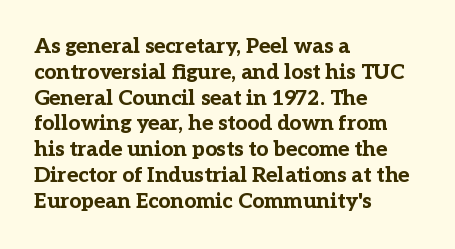
The letters stand upright; this is a roman face. Every row of glyphs begins at an identical x-position on the left. Between one letter and the next there's only the usual sliver of space. Caption: bold face, heavy strokes.
